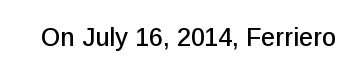
Q: Is the text italic (slanted)? A: No, it is upright.
Q: Is the text underlined? A: No.
Q: Is the spacing between letters normal or unusually wide? A: Normal.
